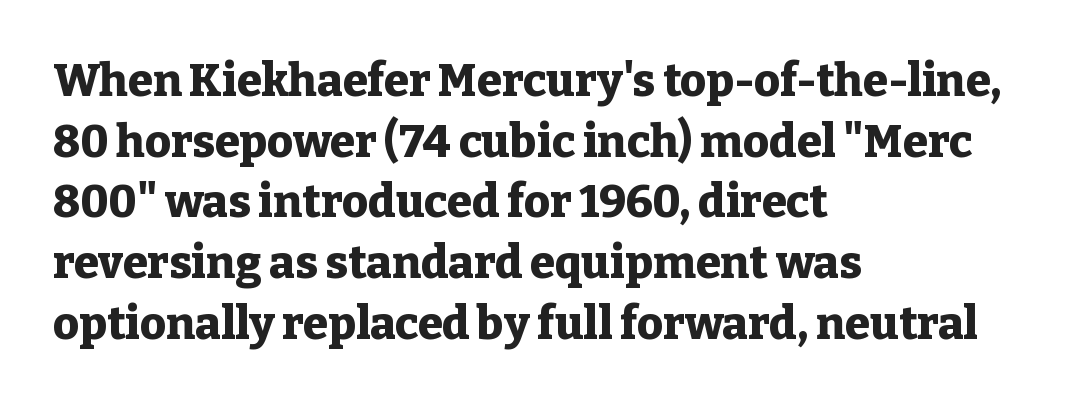
Q: Is the text bold? A: Yes.
Q: Is the text italic (slanted)? A: No, it is upright.
Q: Is the typeface a serif or a sans-serif typeface? A: Serif.
Q: Is the text underlined? A: No.
Q: How is the paragraph aligned? A: Left-aligned.
Q: Is the spacing between letters normal or unusually wide? A: Normal.
Q: Is the spacing between lines tight, normal or loose? A: Normal.
Q: Width (condensed, normal, or wide)? A: Normal.
Q: Stroke contrast? A: Low.
Q: x-height? A: Medium.
Q: Monospaced? A: No.
